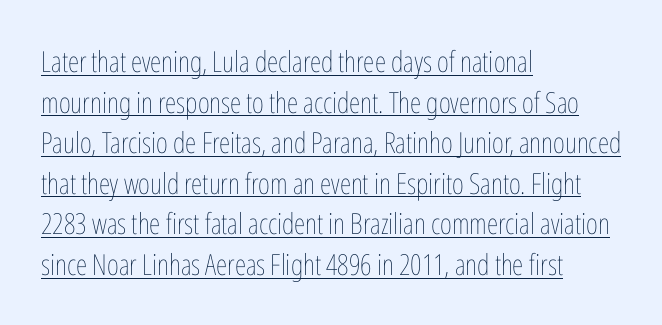
Q: Is the text bold? A: No.
Q: Is the text italic (slanted)? A: No, it is upright.
Q: Is the text underlined? A: Yes.
Q: How is the paragraph aligned? A: Left-aligned.
Q: Is the spacing between letters normal or unusually wide? A: Normal.
Q: Is the spacing between lines tight, normal or loose? A: Normal.
Q: Width (condensed, normal, or wide)? A: Condensed.
Q: Stroke contrast? A: Low.
Q: x-height? A: Medium.
Q: Monospaced? A: No.
